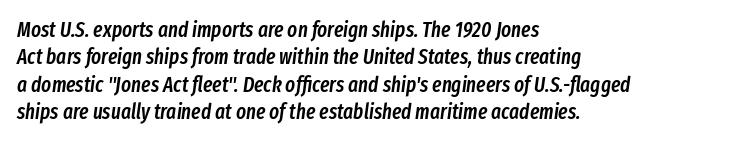
Q: Is the text bold? A: Semi-bold.
Q: Is the text italic (slanted)? A: Yes, it leans right by about 8 degrees.
Q: Is the text underlined? A: No.
Q: How is the paragraph aligned? A: Left-aligned.
Q: Is the spacing between letters normal or unusually wide? A: Normal.
Q: Is the spacing between lines tight, normal or loose? A: Normal.
